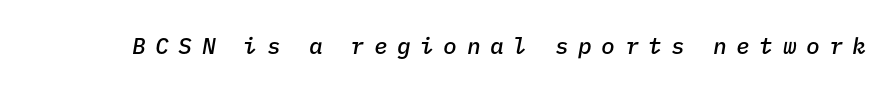
Q: Is the text bold? A: Semi-bold.
Q: Is the text italic (slanted)? A: Yes, it leans right by about 9 degrees.
Q: Is the text underlined? A: No.
Q: Is the spacing between letters normal or unusually wide? A: Unusually wide.
